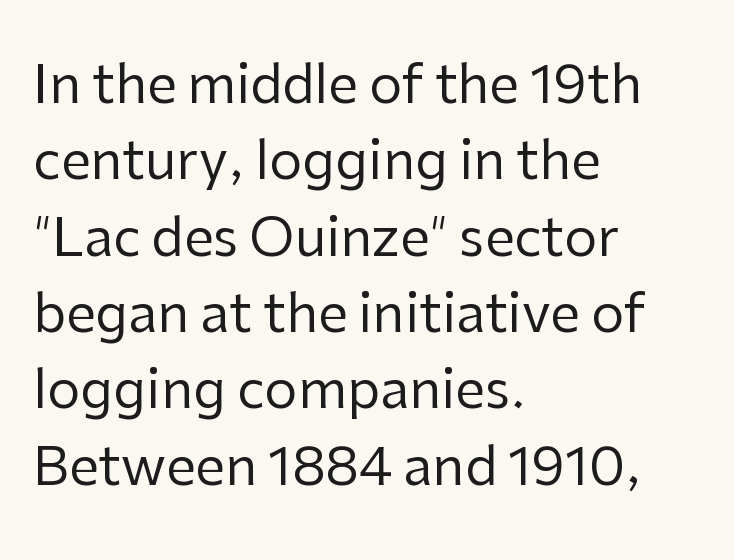
The image shows 53 px regular-weight sans-serif type, upright; set left-aligned, normal line spacing (1.44x), normal letter spacing, not underlined; low stroke contrast and a medium x-height.
